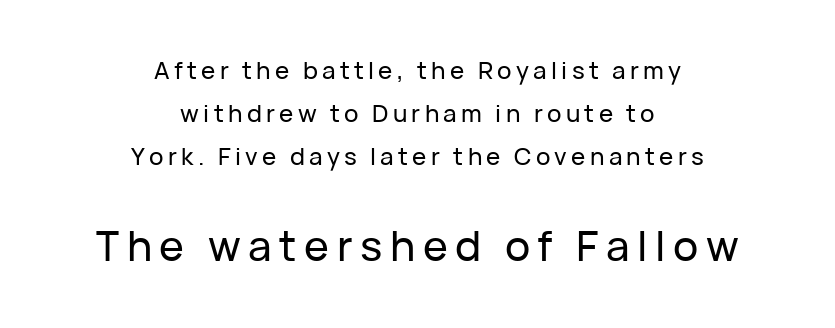
{"serif": "no", "italic": "no", "width": "normal", "stroke_contrast": "low", "x_height": "medium", "monospaced": "no", "underline": "no", "align": "center", "line_spacing_ratio": 1.8, "larger_block": "second", "size_ratio": 1.75, "glyph_px": 42}
